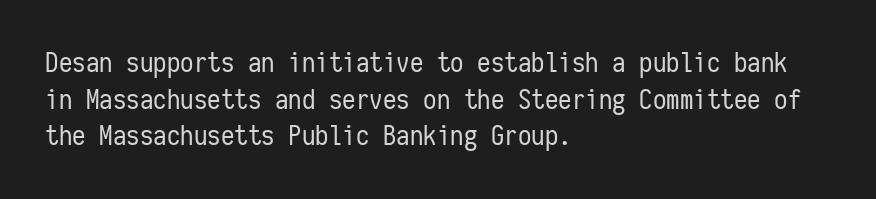
{"italic": "no", "bold": "no", "underline": "no", "align": "left", "line_spacing": "normal", "line_spacing_ratio": 1.36, "letter_spacing": "normal", "letter_spacing_em": 0.0, "glyph_px": 27}
